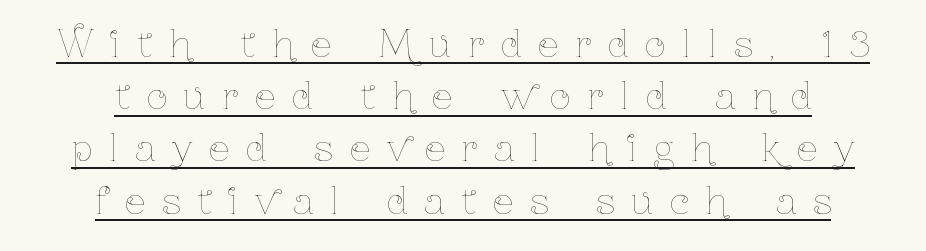
{"italic": "no", "bold": "no", "weight": "thin", "width": "condensed", "stroke_contrast": "low", "x_height": "medium", "monospaced": "no", "underline": "yes", "align": "center", "line_spacing": "normal", "line_spacing_ratio": 1.45, "letter_spacing": "wide", "letter_spacing_em": 0.47, "glyph_px": 36}
